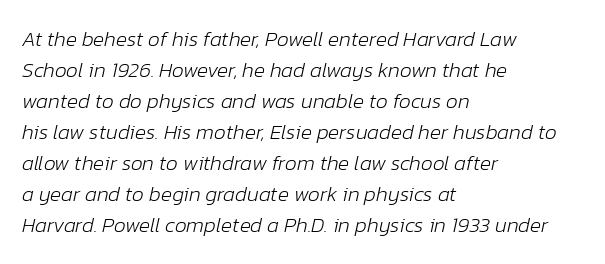
{"italic": "yes", "lean": "right", "slant_degrees": 12, "bold": "no", "underline": "no", "align": "left", "line_spacing": "normal", "line_spacing_ratio": 1.48, "letter_spacing": "normal", "letter_spacing_em": 0.0, "glyph_px": 21}
